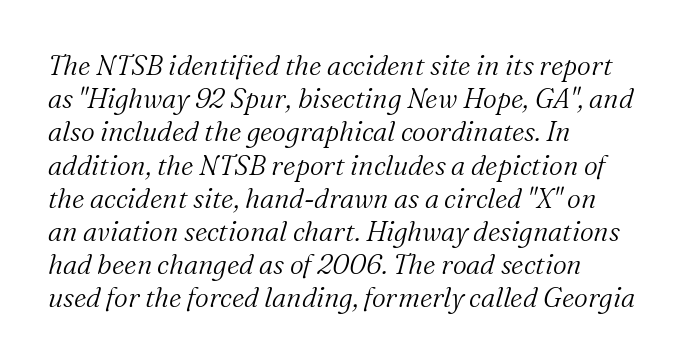
{"italic": "yes", "lean": "right", "slant_degrees": 16, "bold": "no", "underline": "no", "align": "left", "line_spacing_ratio": 1.23, "letter_spacing": "normal", "letter_spacing_em": 0.0, "glyph_px": 27}
